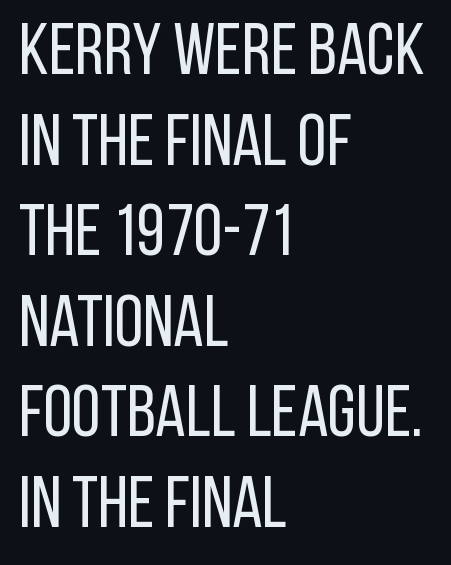
{"serif": "no", "italic": "no", "bold": "no", "weight": "regular", "width": "condensed", "stroke_contrast": "low", "x_height": "large", "monospaced": "no", "underline": "no", "align": "left", "line_spacing_ratio": 1.24, "letter_spacing": "normal", "letter_spacing_em": 0.0, "glyph_px": 73}
